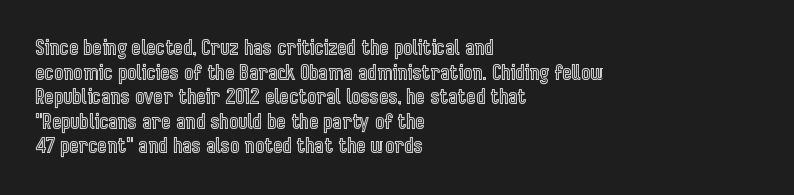
Q: Is the text italic (slanted)? A: No, it is upright.
Q: Is the text underlined? A: No.
Q: How is the paragraph aligned? A: Left-aligned.
Q: Is the spacing between letters normal or unusually wide? A: Normal.
